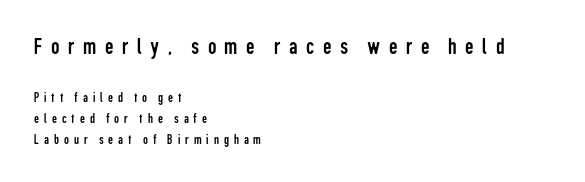
{"italic": "no", "bold": "no", "underline": "no", "align": "left", "line_spacing": "normal", "line_spacing_ratio": 1.52, "letter_spacing": "wide", "letter_spacing_em": 0.35, "larger_block": "first", "size_ratio": 1.71, "glyph_px": 24}
